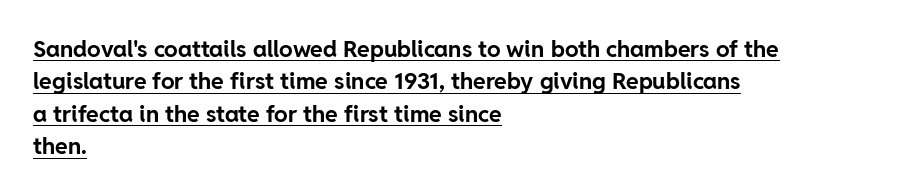
The face used here has the dense, thick strokes of a bold. In terms of letterspacing, this is plain default setting. This sample carries an underscore along the baseline area. The vertical gap from one line to the next is medium.
